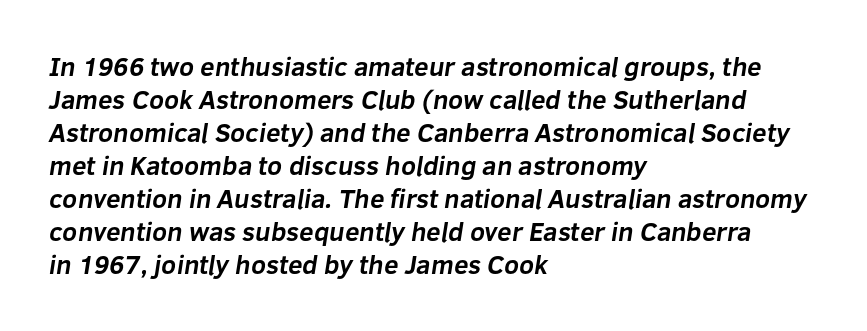
{"bold": "yes", "underline": "no", "align": "left", "line_spacing": "normal", "line_spacing_ratio": 1.27, "letter_spacing": "normal", "letter_spacing_em": 0.0, "glyph_px": 26}
